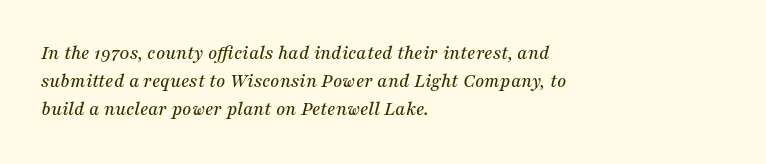
The image shows 20 px text type, italic (leaning right); set left-aligned, normal line spacing (1.41x), normal letter spacing, not underlined.
